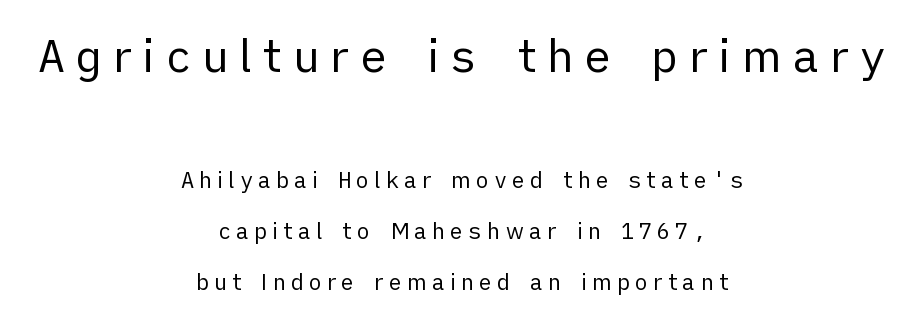
The image shows 45 px regular-weight sans-serif type, upright; set centered, loose line spacing (2.32x), unusually wide letter spacing (+0.22 em), not underlined; the first (top) block is 2.05x larger; low stroke contrast and a medium x-height.
